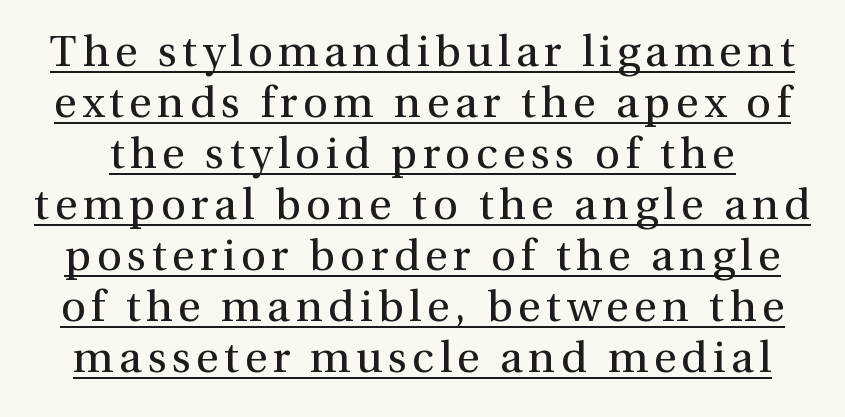
The letters stand straight up with perfectly vertical stems. A continuous stroke trails under the words, as in a hyperlink. Unlike a clean sans, this face finishes its strokes with serifs. Is this a fixed-width face? No — the glyphs have proportional, varying widths. The characters are drawn with everyday or finer stroke widths.
